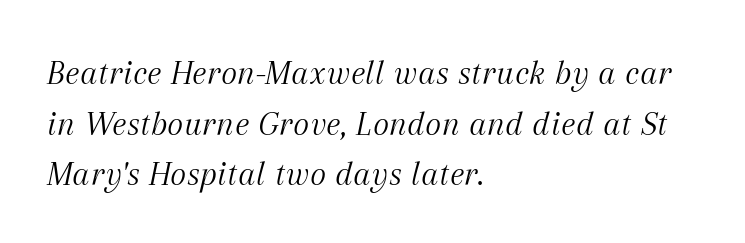
Is this a sans? No — the strokes have serifs. Between one letter and the next there's only the usual sliver of space. The passage shown is typed in a proportional face where columns would drift. The space directly below the letters is spotless. These lines are set flush left with a ragged right edge.
